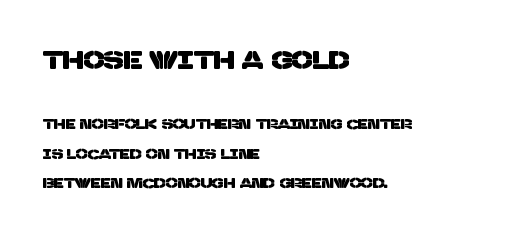
Q: Is the text underlined? A: No.
Q: How is the paragraph aligned? A: Left-aligned.
Q: Is the spacing between letters normal or unusually wide? A: Normal.
Q: Is the spacing between lines tight, normal or loose? A: Loose.
Q: Which block of text is set in a larger size, the first (top) or the second (bottom)? A: The first (top) one.
